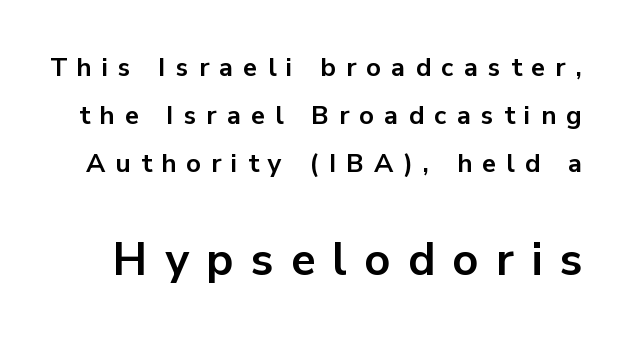
The image shows 45 px bold sans-serif type, upright; set line spacing 1.84x, unusually wide letter spacing (+0.39 em), not underlined; the second (bottom) block is 1.73x larger; low stroke contrast and a medium x-height.
